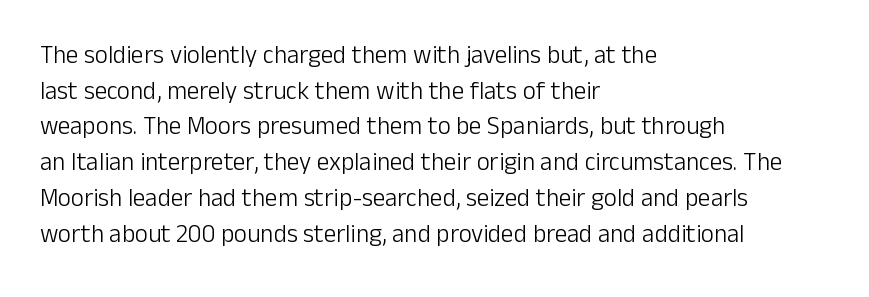
No word sits above an underline. These lines stack with their left ends in a neat column. The line-height multiplier appears to be the usual default. Ordinary non-slanted type is in use. Students, note that the glyphs here touch the page at normal intervals.
